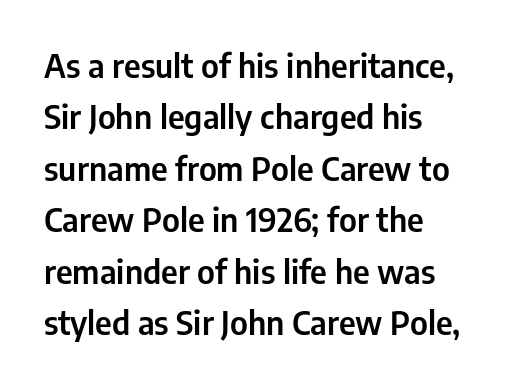
The image shows 33 px condensed sans-serif type, upright; set left-aligned, normal line spacing (1.56x), normal letter spacing, not underlined; low stroke contrast and a medium x-height.
